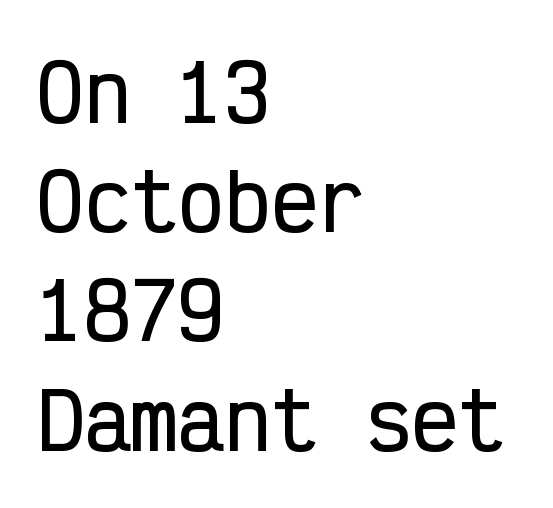
The image shows 78 px condensed sans-serif type, upright, monospaced; set left-aligned, normal line spacing (1.4x), normal letter spacing, not underlined; low stroke contrast and a medium x-height.
